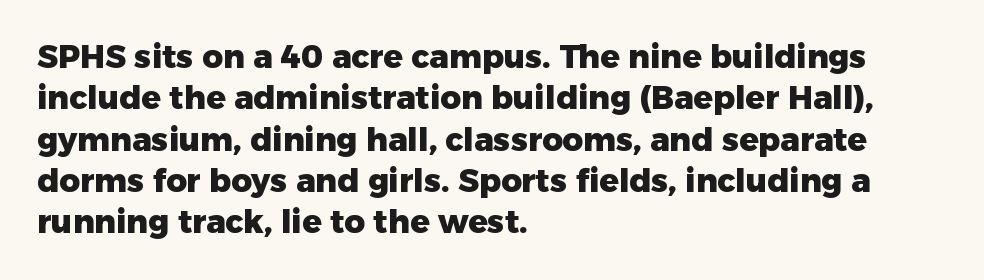
The image shows 32 px heavy sans-serif type, upright; set left-aligned, normal line spacing (1.29x), normal letter spacing, not underlined; low stroke contrast and a medium x-height.
